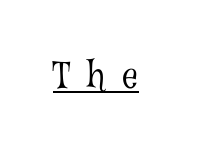
The image shows 35 px light, condensed serif type, upright; set unusually wide letter spacing (+0.49 em), underlined; low stroke contrast and a medium x-height.
